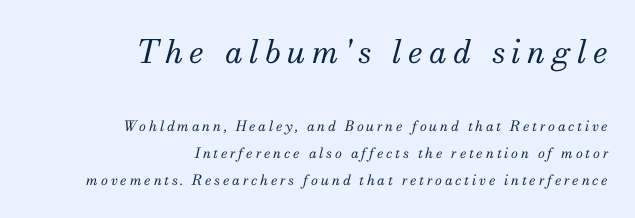
The image shows 32 px regular-weight serif type, italic (leaning right); set right-aligned, loose line spacing (1.94x), unusually wide letter spacing (+0.2 em), not underlined; the first (top) block is 2.29x larger; medium stroke contrast and a small x-height.
